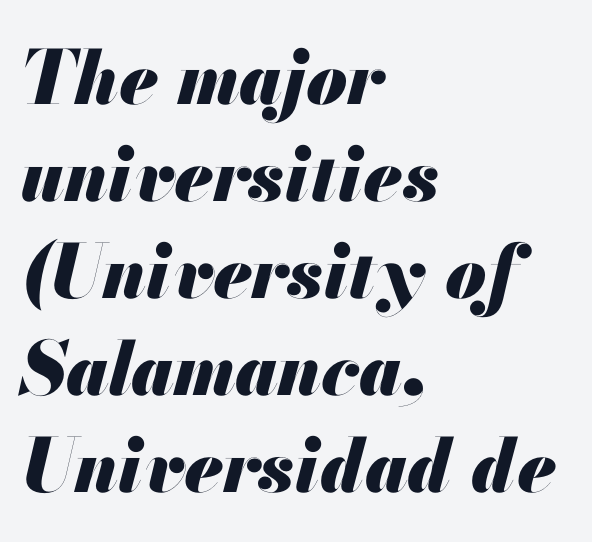
{"italic": "yes", "lean": "right", "slant_degrees": 13, "bold": "yes", "weight": "heavy", "width": "normal", "stroke_contrast": "medium", "x_height": "small", "monospaced": "no", "underline": "no", "align": "left", "line_spacing": "normal", "line_spacing_ratio": 1.31, "letter_spacing": "normal", "letter_spacing_em": 0.0, "glyph_px": 74}
